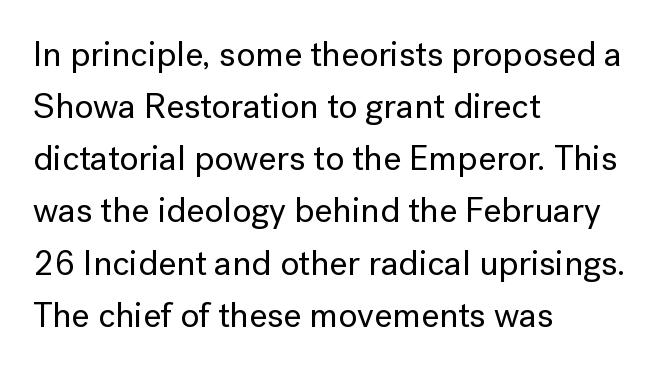
Q: Is the text italic (slanted)? A: No, it is upright.
Q: Is the typeface a serif or a sans-serif typeface? A: Sans-serif.
Q: Is the text underlined? A: No.
Q: How is the paragraph aligned? A: Left-aligned.
Q: Is the spacing between letters normal or unusually wide? A: Normal.
Q: Is the spacing between lines tight, normal or loose? A: Normal.
Q: Width (condensed, normal, or wide)? A: Normal.
Q: Stroke contrast? A: Low.
Q: x-height? A: Medium.
Q: Monospaced? A: No.
